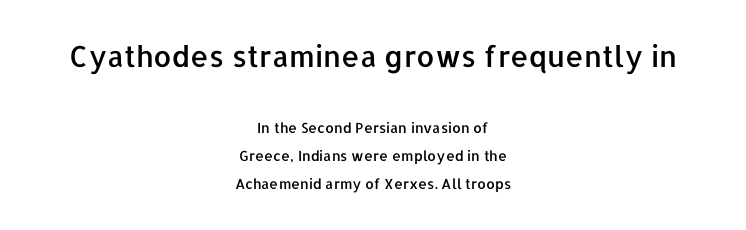
{"serif": "no", "italic": "no", "width": "normal", "stroke_contrast": "low", "x_height": "medium", "monospaced": "no", "underline": "no", "align": "center", "line_spacing": "loose", "line_spacing_ratio": 1.99, "letter_spacing": "normal", "letter_spacing_em": 0.0, "larger_block": "first", "size_ratio": 2.07, "glyph_px": 29}
